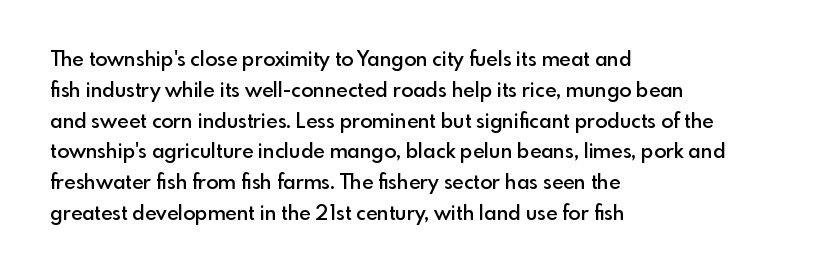
The image shows 20 px text type, upright; set left-aligned, normal line spacing (1.54x), normal letter spacing, not underlined.
